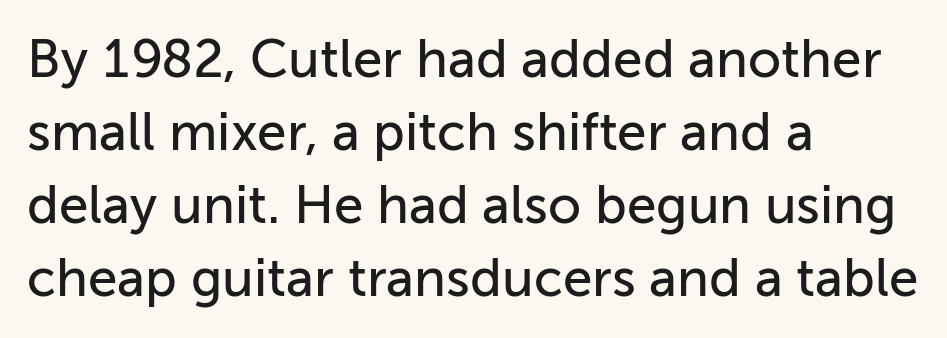
The image shows 53 px sans-serif type, upright; set left-aligned, normal line spacing (1.38x), normal letter spacing, not underlined; low stroke contrast and a medium x-height.
